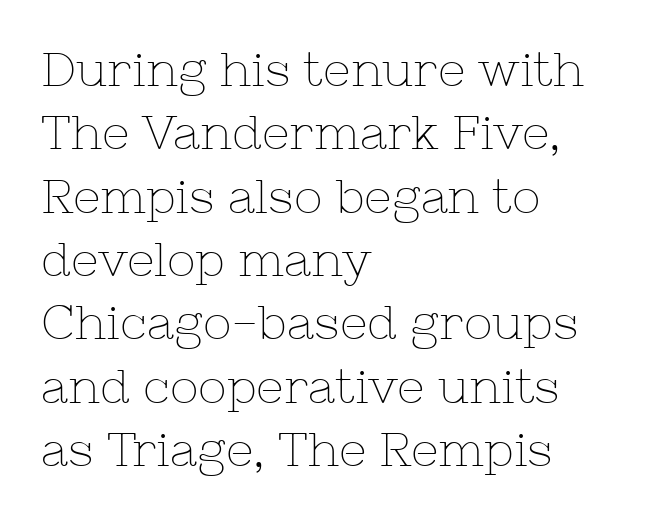
The image shows 48 px thin serif type, upright; set left-aligned, normal line spacing (1.32x), normal letter spacing, not underlined; low stroke contrast and a medium x-height.
